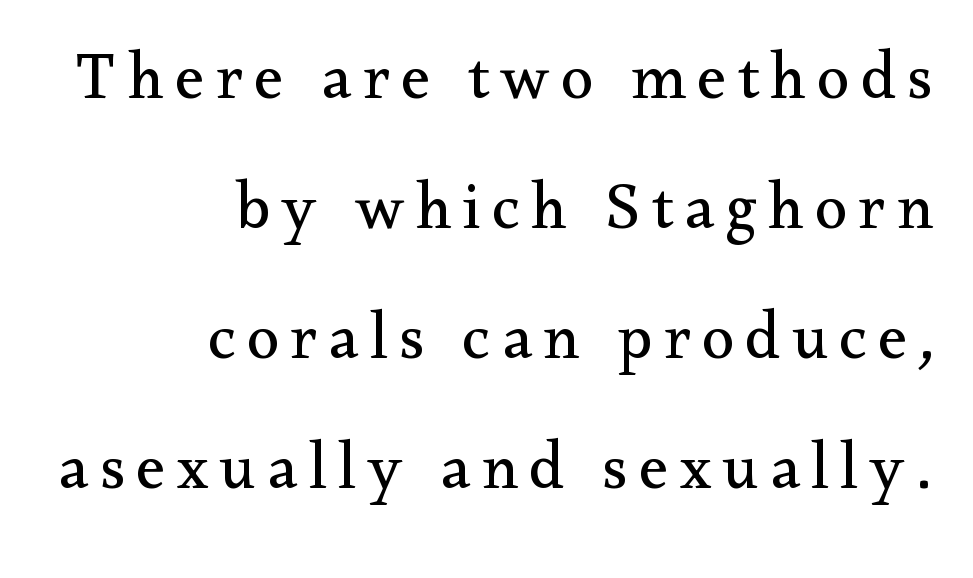
{"serif": "yes", "italic": "no", "bold": "no", "weight": "regular", "width": "normal", "stroke_contrast": "medium", "x_height": "small", "monospaced": "no", "underline": "no", "align": "right", "line_spacing": "loose", "line_spacing_ratio": 1.97, "glyph_px": 66}
